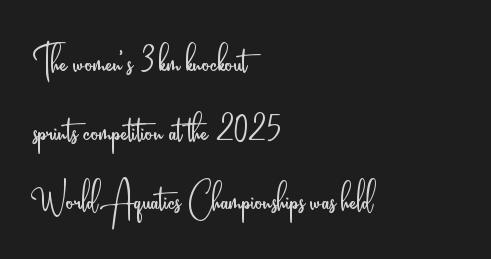
Q: Is the text bold? A: No.
Q: Is the typeface a serif or a sans-serif typeface? A: Sans-serif.
Q: Is the text underlined? A: No.
Q: How is the paragraph aligned? A: Left-aligned.
Q: Is the spacing between letters normal or unusually wide? A: Normal.
Q: Is the spacing between lines tight, normal or loose? A: Normal.
Q: Width (condensed, normal, or wide)? A: Condensed.
Q: Stroke contrast? A: Low.
Q: x-height? A: Small.
Q: Monospaced? A: No.
